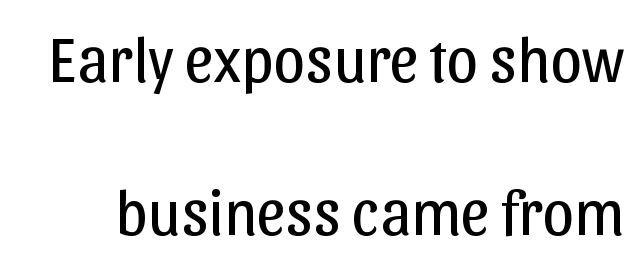
Q: Is the text bold? A: No.
Q: Is the text italic (slanted)? A: No, it is upright.
Q: Is the typeface a serif or a sans-serif typeface? A: Sans-serif.
Q: Is the text underlined? A: No.
Q: Is the spacing between letters normal or unusually wide? A: Normal.
Q: Is the spacing between lines tight, normal or loose? A: Loose.
Q: Width (condensed, normal, or wide)? A: Normal.
Q: Stroke contrast? A: Low.
Q: x-height? A: Medium.
Q: Monospaced? A: No.
